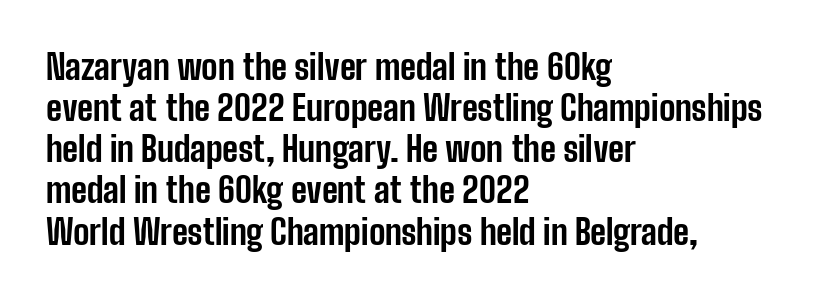
The image shows 34 px bold, condensed sans-serif type, upright; set left-aligned, line spacing 1.21x, normal letter spacing, not underlined; low stroke contrast and a medium x-height.
